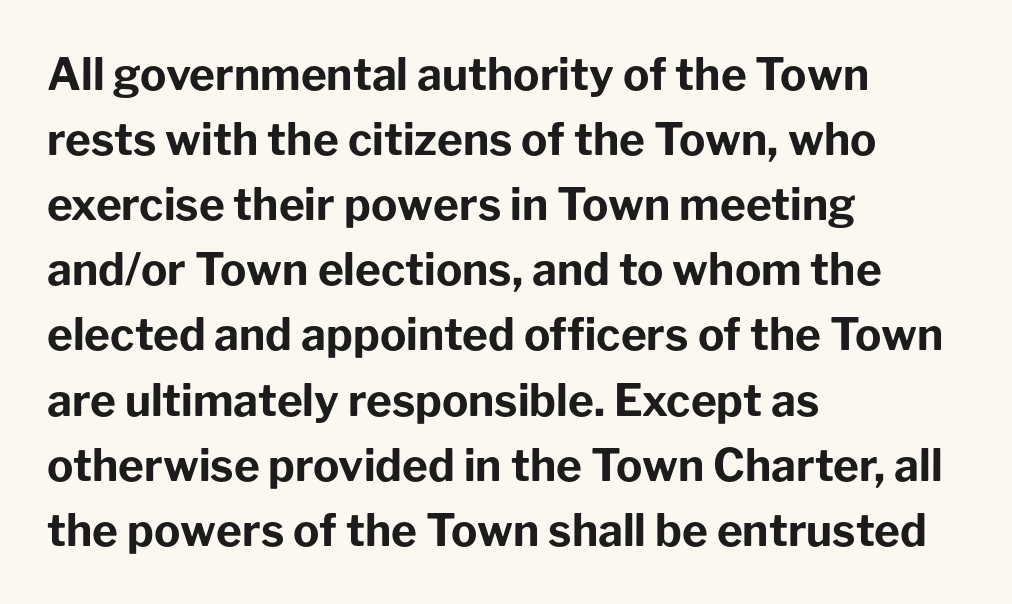
{"serif": "no", "italic": "no", "bold": "yes", "weight": "bold", "width": "normal", "stroke_contrast": "low", "x_height": "medium", "monospaced": "no", "underline": "no", "align": "left", "line_spacing": "normal", "line_spacing_ratio": 1.48, "letter_spacing": "normal", "letter_spacing_em": 0.0, "glyph_px": 44}
